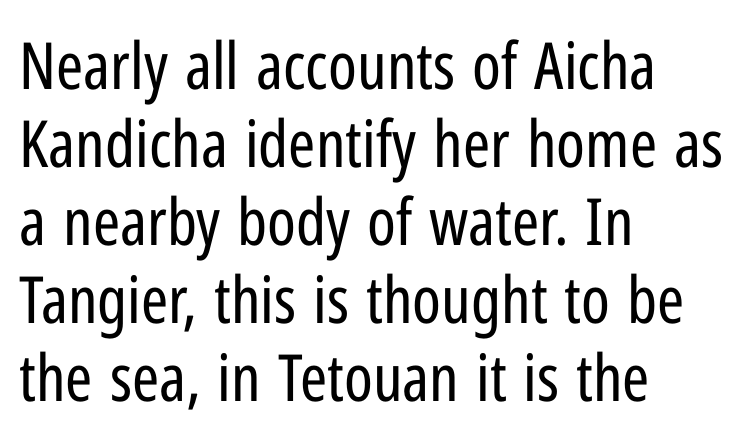
{"serif": "no", "italic": "no", "bold": "no", "weight": "regular", "width": "condensed", "stroke_contrast": "low", "x_height": "medium", "monospaced": "no", "underline": "no", "align": "left", "line_spacing_ratio": 1.2, "letter_spacing": "normal", "letter_spacing_em": 0.0, "glyph_px": 65}
